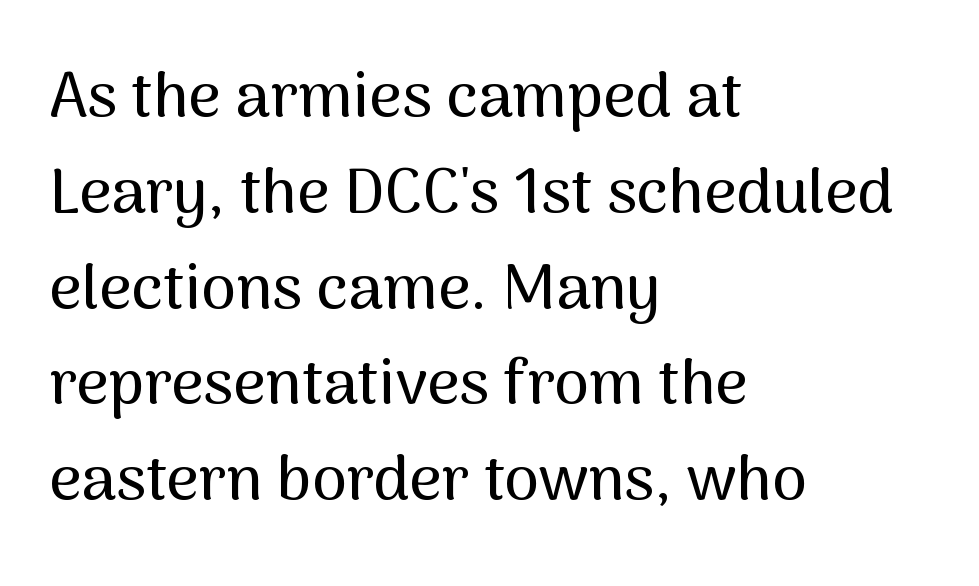
The image shows 63 px sans-serif type, upright; set left-aligned, normal line spacing (1.52x), normal letter spacing, not underlined; medium stroke contrast and a medium x-height.
